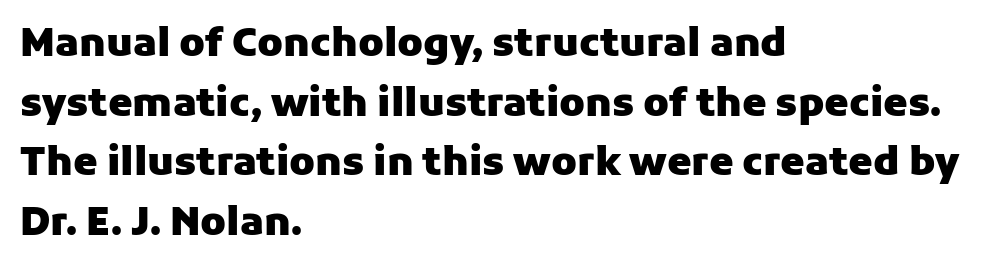
The image shows 39 px heavy sans-serif type, upright; set left-aligned, normal line spacing (1.53x), normal letter spacing, not underlined; low stroke contrast and a medium x-height.
